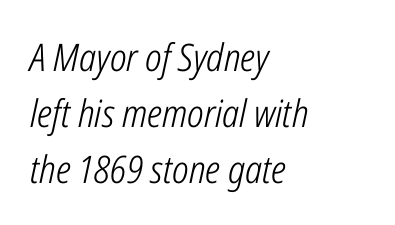
The image shows 38 px light, condensed type, italic (leaning right); set left-aligned, normal line spacing (1.47x), normal letter spacing, not underlined; low stroke contrast and a medium x-height.
